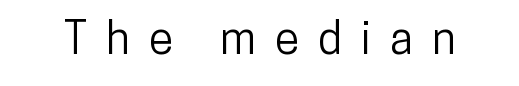
Q: Is the text italic (slanted)? A: No, it is upright.
Q: Is the typeface a serif or a sans-serif typeface? A: Sans-serif.
Q: Is the text underlined? A: No.
Q: Is the spacing between letters normal or unusually wide? A: Unusually wide.
Q: Width (condensed, normal, or wide)? A: Condensed.
Q: Stroke contrast? A: Low.
Q: x-height? A: Medium.
Q: Monospaced? A: No.
